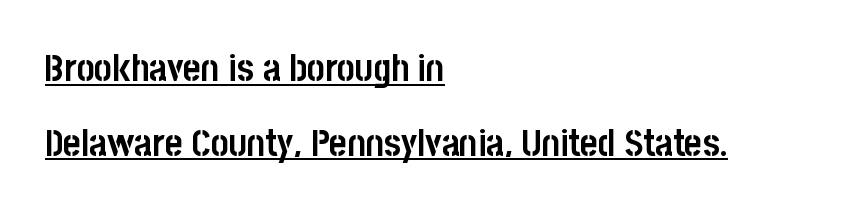
What's the leading like? Stretched, with rows far apart. Casual observation: everything's shoved over to the left. This is underlined copy, the kind a proofreader might mark for attention. Nothing sits at the stroke ends, so this counts as sans-serif.
